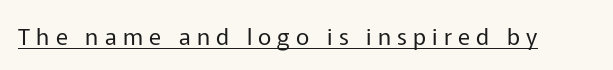
{"italic": "no", "bold": "no", "underline": "yes", "letter_spacing": "wide", "letter_spacing_em": 0.27, "glyph_px": 23}
